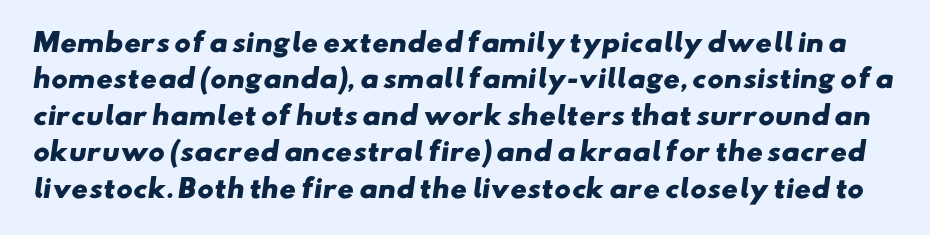
Observe the ordinary spacing: letters are neighbours, not strangers. The space between consecutive lines is moderate. Heavy-handed strokes throughout: this text is bold. Descender tails drop into unmarked territory.
